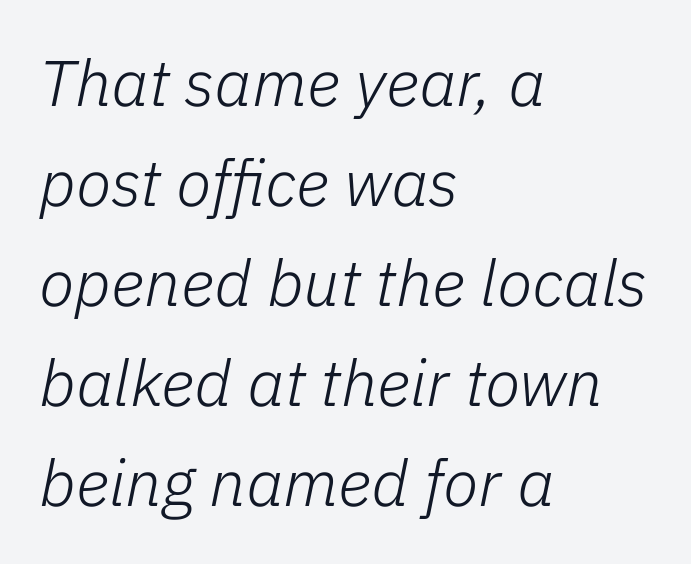
Q: Is the text bold? A: No.
Q: Is the text italic (slanted)? A: Yes, it leans right by about 11 degrees.
Q: Is the text underlined? A: No.
Q: How is the paragraph aligned? A: Left-aligned.
Q: Is the spacing between letters normal or unusually wide? A: Normal.
Q: Is the spacing between lines tight, normal or loose? A: Normal.
Q: Width (condensed, normal, or wide)? A: Normal.
Q: Stroke contrast? A: Low.
Q: x-height? A: Medium.
Q: Monospaced? A: No.
